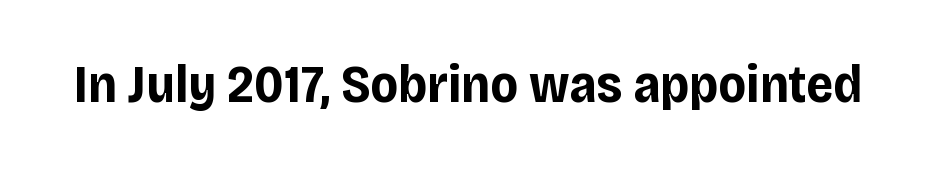
The image shows 53 px bold sans-serif type, upright; set normal letter spacing, not underlined; low stroke contrast and a large x-height.
